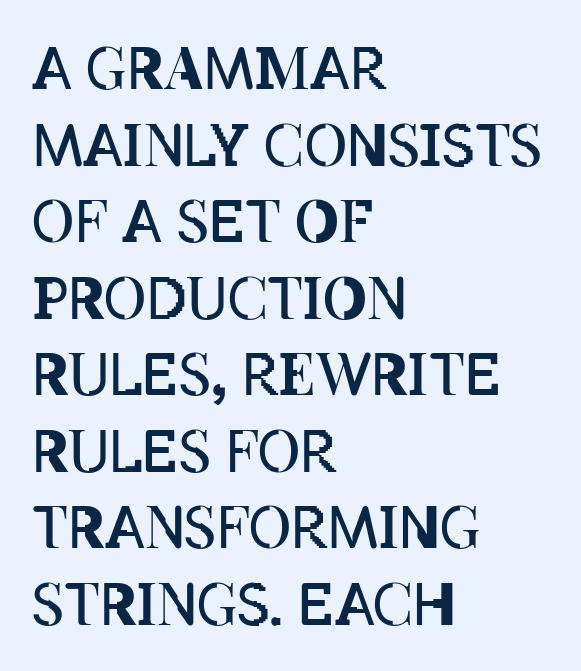
The face used here is rendered with its standard letterfit. Proportional: the letters do not fall into vertical columns. When letters stand straight like this, we call the style roman or upright. One-word summary of the alignment: left. Weight class: somewhere from thin through regular. Descenders hang freely into open space.
